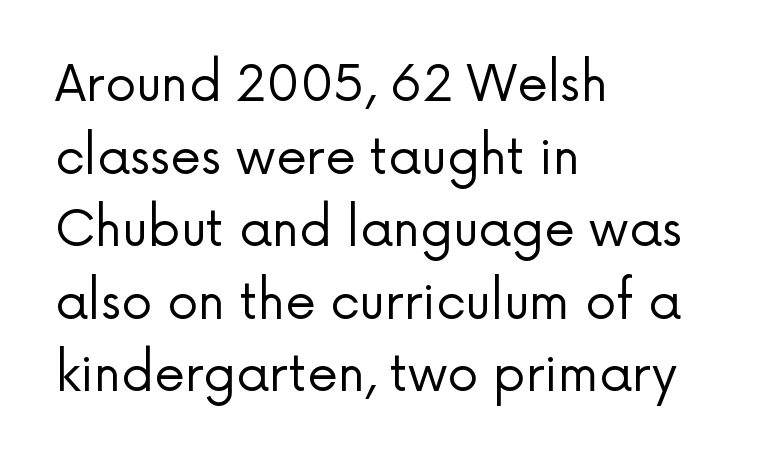
The image shows 49 px regular-weight sans-serif type, upright; set left-aligned, normal line spacing (1.48x), normal letter spacing, not underlined; low stroke contrast and a medium x-height.
